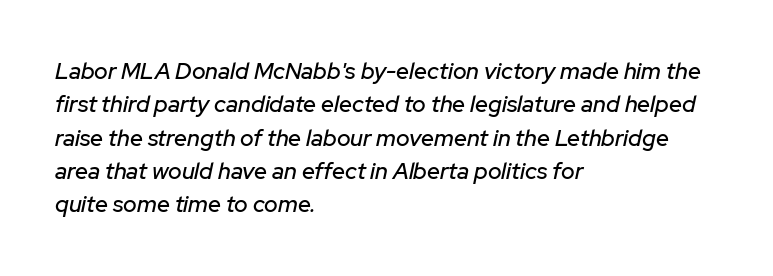
Q: Is the text italic (slanted)? A: Yes, it leans right by about 12 degrees.
Q: Is the text underlined? A: No.
Q: How is the paragraph aligned? A: Left-aligned.
Q: Is the spacing between letters normal or unusually wide? A: Normal.
Q: Is the spacing between lines tight, normal or loose? A: Normal.
